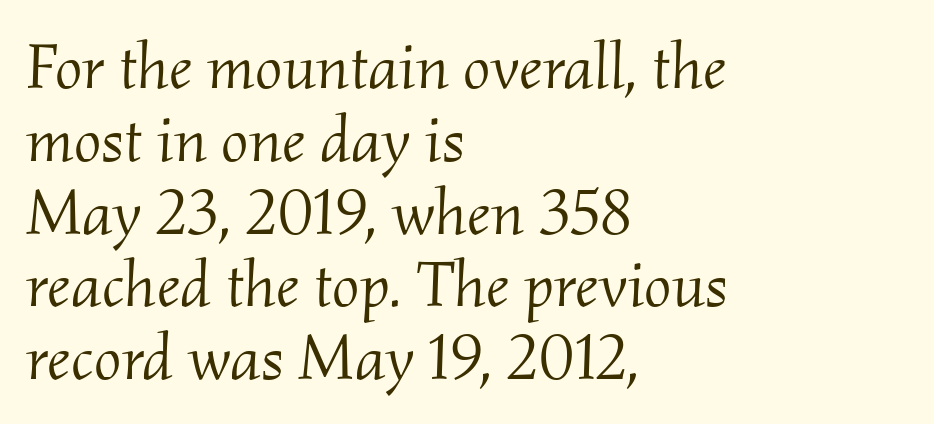
The cut favours lightness, reaching ordinary text weight at its darkest. Serifs: yes, visible at the terminals of the letterforms. What's the leading like? Squeezed, with rows nearly overlapping. When letters slant like this, we call the style italic. Is the letter spacing exaggerated? No — it looks like the ordinary default. Clear beneath every line of the passage.
